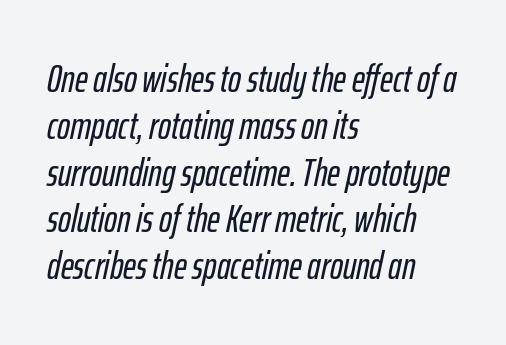
{"italic": "yes", "lean": "right", "slant_degrees": 12, "width": "condensed", "stroke_contrast": "low", "x_height": "medium", "monospaced": "no", "underline": "no", "align": "left", "line_spacing_ratio": 1.2, "letter_spacing": "normal", "letter_spacing_em": 0.0, "glyph_px": 39}
